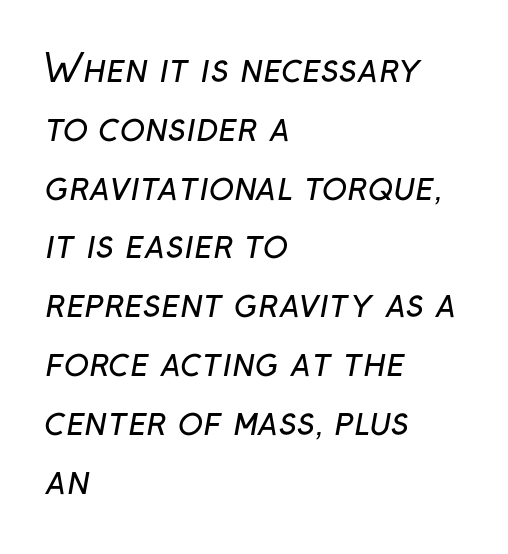
Q: Is the text bold? A: No.
Q: Is the typeface a serif or a sans-serif typeface? A: Sans-serif.
Q: Is the text underlined? A: No.
Q: How is the paragraph aligned? A: Left-aligned.
Q: Is the spacing between letters normal or unusually wide? A: Normal.
Q: Is the spacing between lines tight, normal or loose? A: Normal.
Q: Width (condensed, normal, or wide)? A: Normal.
Q: Stroke contrast? A: Low.
Q: x-height? A: Medium.
Q: Monospaced? A: No.
